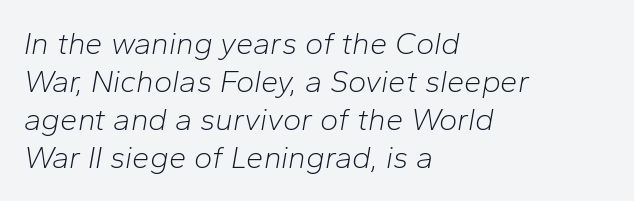
{"italic": "yes", "lean": "right", "slant_degrees": 10, "bold": "no", "weight": "light", "width": "normal", "stroke_contrast": "low", "x_height": "medium", "monospaced": "no", "underline": "no", "align": "left", "line_spacing_ratio": 1.23, "letter_spacing": "normal", "letter_spacing_em": 0.0, "glyph_px": 31}
